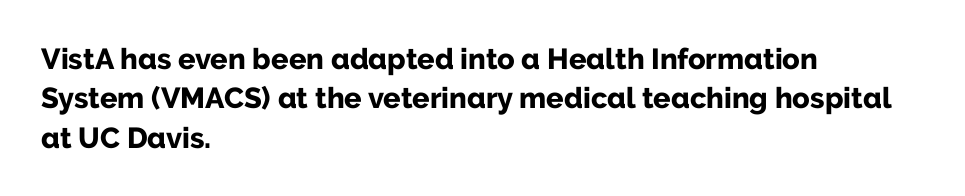
The image shows 29 px bold sans-serif type, upright; set left-aligned, normal line spacing (1.36x), normal letter spacing, not underlined; low stroke contrast and a medium x-height.
